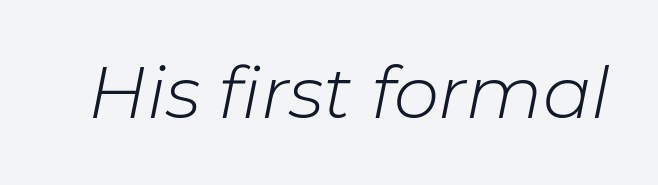
Q: Is the text bold? A: No.
Q: Is the text italic (slanted)? A: Yes, it leans right by about 11 degrees.
Q: Is the text underlined? A: No.
Q: Is the spacing between letters normal or unusually wide? A: Normal.
Q: Width (condensed, normal, or wide)? A: Normal.
Q: Stroke contrast? A: Low.
Q: x-height? A: Medium.
Q: Monospaced? A: No.
